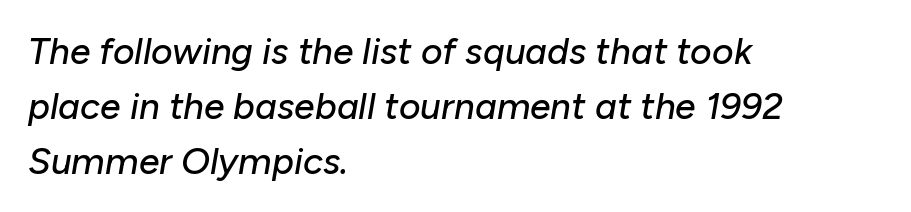
{"italic": "yes", "lean": "right", "slant_degrees": 10, "width": "normal", "stroke_contrast": "low", "x_height": "medium", "monospaced": "no", "underline": "no", "align": "left", "line_spacing": "normal", "line_spacing_ratio": 1.48, "letter_spacing": "normal", "letter_spacing_em": 0.0, "glyph_px": 37}
